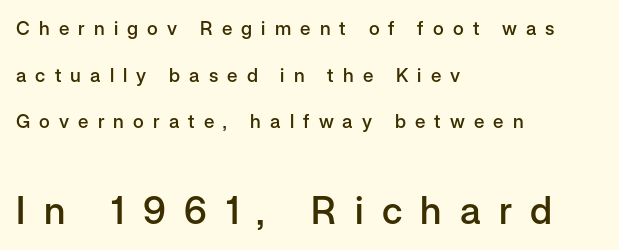
A great deal of white space separates one row of letters from the next. Observe the wide spacing: letters keep a clear distance from each other. Just letters on the line, the space beneath them empty. Does the weight exceed regular? Yes, but only to semibold. It's the straight-up-and-down kind of type.
